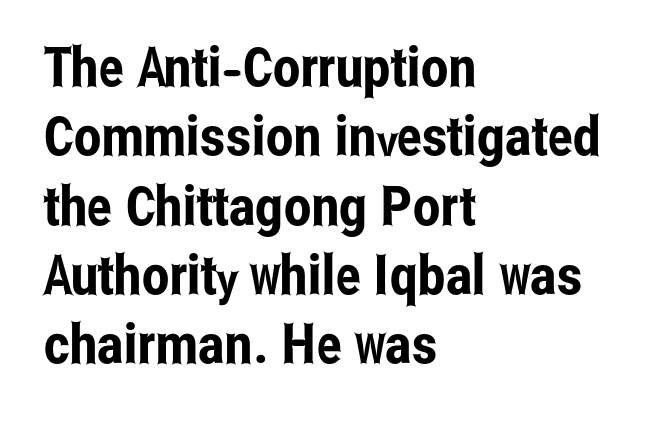
{"serif": "no", "italic": "no", "width": "condensed", "stroke_contrast": "low", "x_height": "medium", "monospaced": "no", "underline": "no", "align": "left", "line_spacing": "normal", "line_spacing_ratio": 1.26, "letter_spacing": "normal", "letter_spacing_em": 0.0, "glyph_px": 55}
